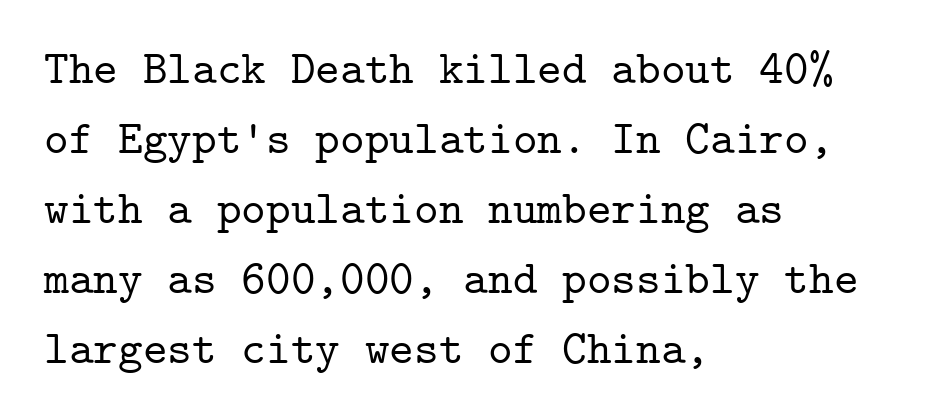
Characters follow at the spacing the type designer built in. The space directly below the letters is spotless. The typography opts for an upright posture over an oblique one. These lines are rendered in a fixed-pitch font.
